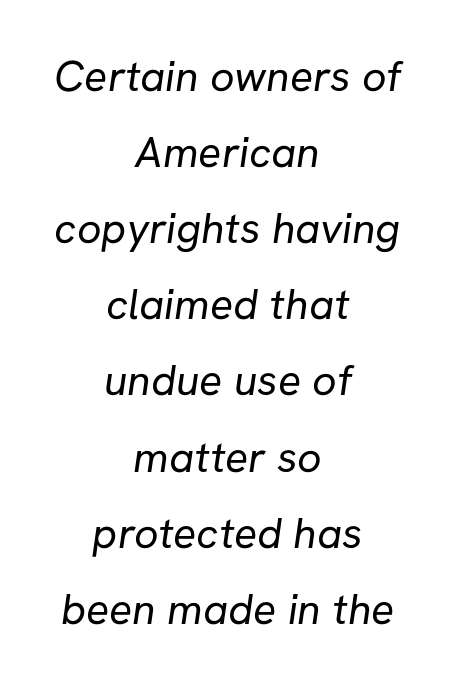
The image shows 43 px regular-weight sans-serif type; set centered, line spacing 1.77x, normal letter spacing, not underlined; low stroke contrast and a medium x-height.
